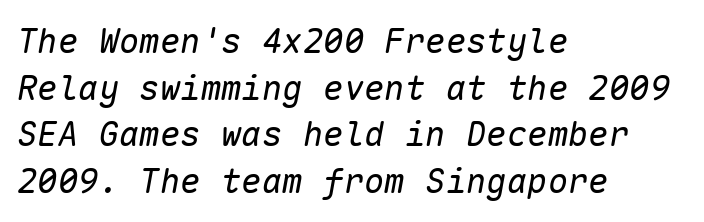
Unbolded letterforms with no extra heft. Vertical spacing — default. Here the designer chose a console-style face with uniform glyph widths. This rendering uses left alignment, leaving the right contour irregular.
